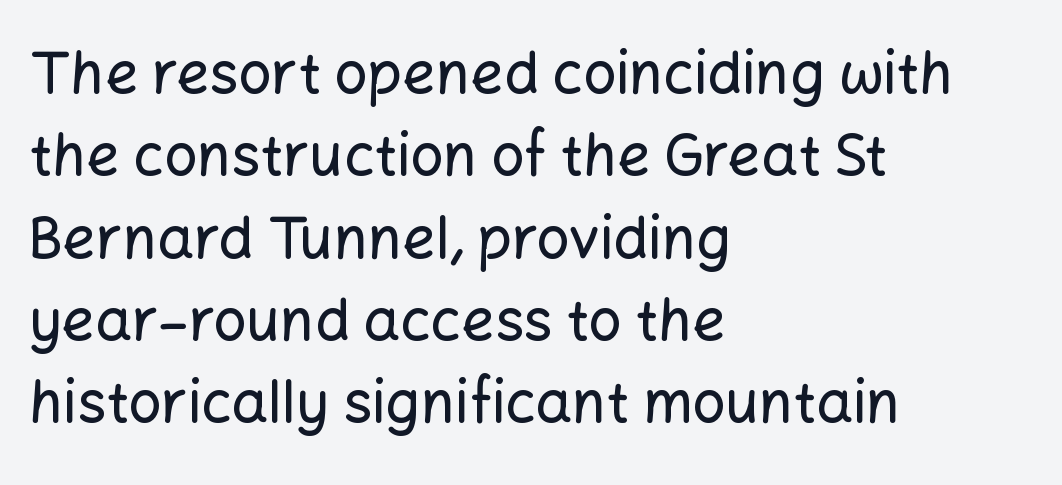
The image shows 58 px sans-serif type, upright; set left-aligned, normal line spacing (1.42x), normal letter spacing, not underlined; low stroke contrast and a medium x-height.
